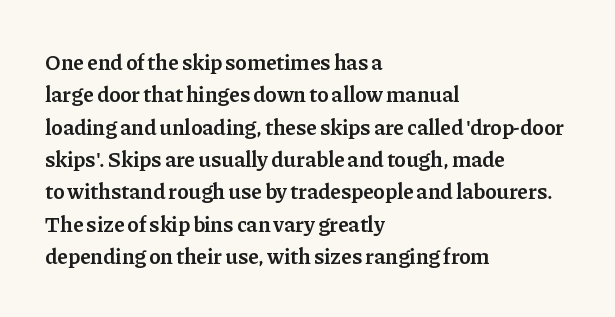
The image shows 22 px text type, upright; set left-aligned, normal line spacing (1.47x), normal letter spacing, not underlined.
